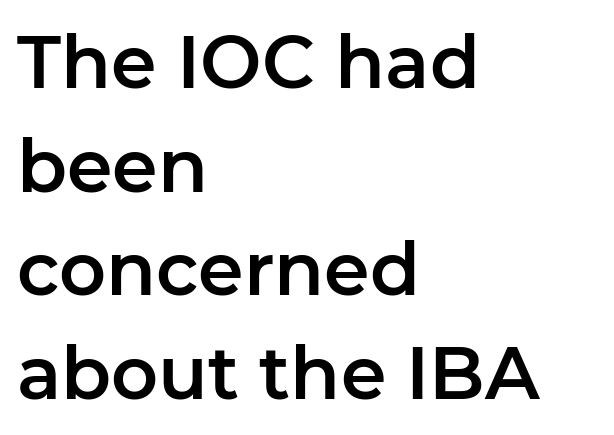
The image shows 73 px sans-serif type, upright; set left-aligned, normal line spacing (1.42x), normal letter spacing, not underlined; low stroke contrast and a medium x-height.
